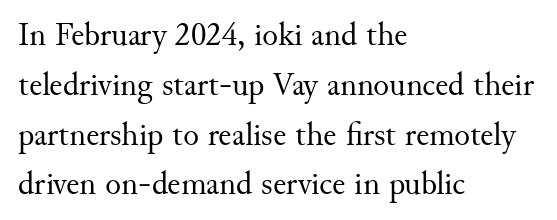
Q: Is the text bold? A: No.
Q: Is the text italic (slanted)? A: No, it is upright.
Q: Is the typeface a serif or a sans-serif typeface? A: Serif.
Q: Is the text underlined? A: No.
Q: How is the paragraph aligned? A: Left-aligned.
Q: Is the spacing between letters normal or unusually wide? A: Normal.
Q: Is the spacing between lines tight, normal or loose? A: Normal.
Q: Width (condensed, normal, or wide)? A: Normal.
Q: Stroke contrast? A: Medium.
Q: x-height? A: Small.
Q: Monospaced? A: No.
